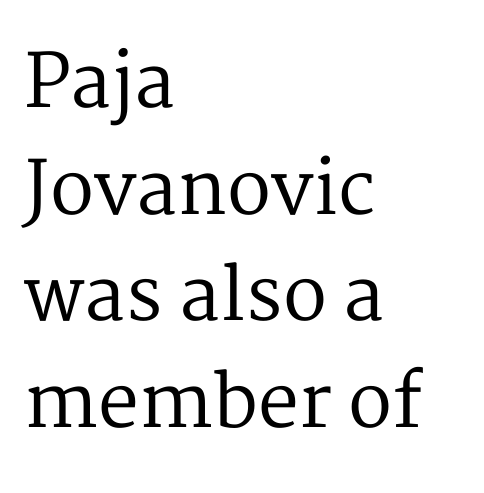
{"serif": "yes", "italic": "no", "bold": "no", "weight": "regular", "width": "normal", "stroke_contrast": "medium", "x_height": "medium", "monospaced": "no", "underline": "no", "align": "left", "line_spacing": "normal", "line_spacing_ratio": 1.46, "letter_spacing": "normal", "letter_spacing_em": 0.0, "glyph_px": 73}
